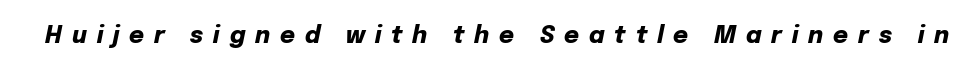
The image shows 23 px bold type, italic (leaning right); set unusually wide letter spacing (+0.43 em), not underlined.
